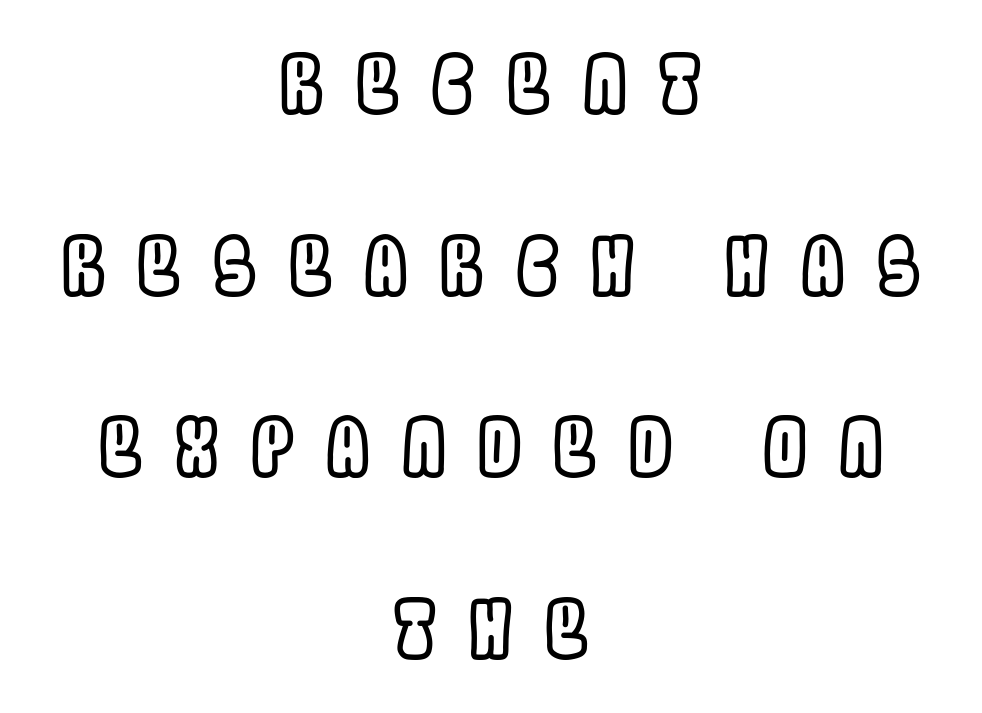
Each row of text sits above clean, open space. The block of text is sparse from top to bottom, with ample space between rows. The specimen reads as upright at a glance. A centered setting, common on invitations and titles, is used for this passage. These lines are rendered in a variable-pitch font.
